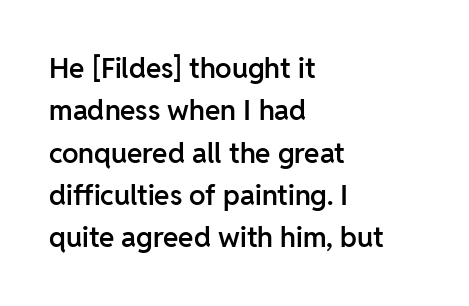
The image shows 28 px semibold sans-serif type, upright; set left-aligned, normal line spacing (1.51x), normal letter spacing, not underlined; low stroke contrast and a medium x-height.
